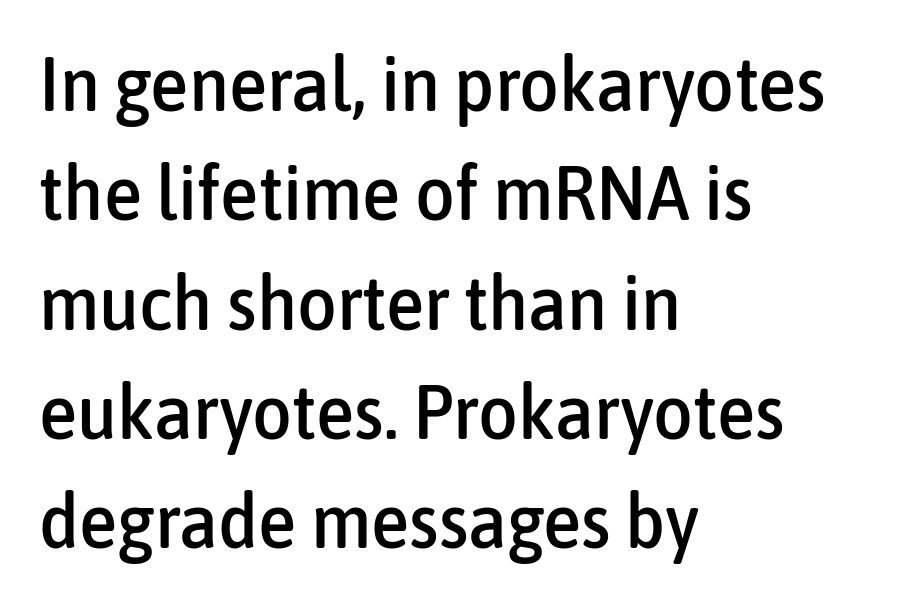
This rendering employs a face without finishing strokes, i.e., a sans-serif. The letters advance in unequal steps, a hallmark of proportional type. Posture: straight, roman, zero tilt. Leading: standard. The tracking reads as untouched default to a designer's eye.
